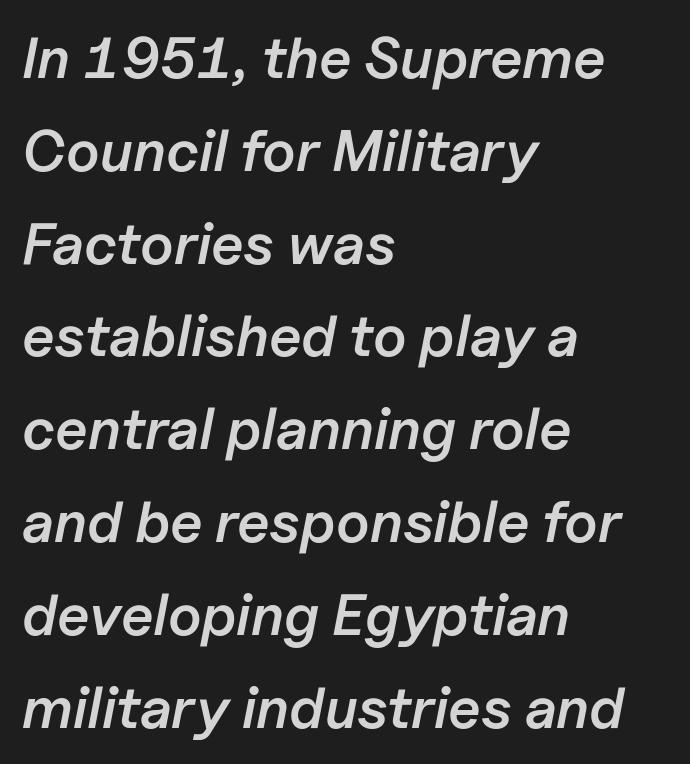
Q: Is the text bold? A: Semi-bold.
Q: Is the text italic (slanted)? A: Yes, it leans right by about 11 degrees.
Q: Is the text underlined? A: No.
Q: How is the paragraph aligned? A: Left-aligned.
Q: Is the spacing between letters normal or unusually wide? A: Normal.
Q: Is the spacing between lines tight, normal or loose? A: Normal.
Q: Width (condensed, normal, or wide)? A: Normal.
Q: Stroke contrast? A: Low.
Q: x-height? A: Medium.
Q: Monospaced? A: No.
